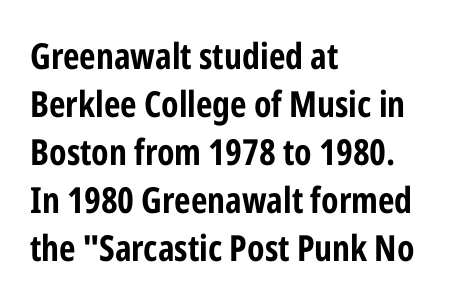
These lines keep a tight, regular rhythm from letter to letter. This is heavy type, rendered in bold. Underline: absent. Proportional: the letters do not fall into vertical columns.
